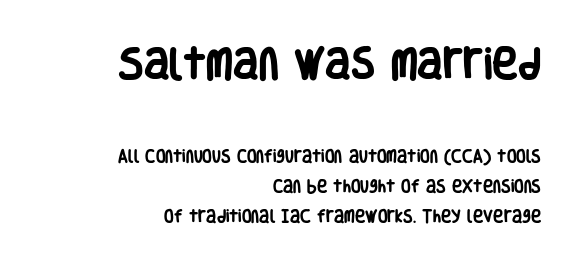
The image shows 35 px heavy, condensed sans-serif type, upright; set right-aligned, loose line spacing (2.14x), normal letter spacing, not underlined; the first (top) block is 2.5x larger; low stroke contrast and a large x-height.
